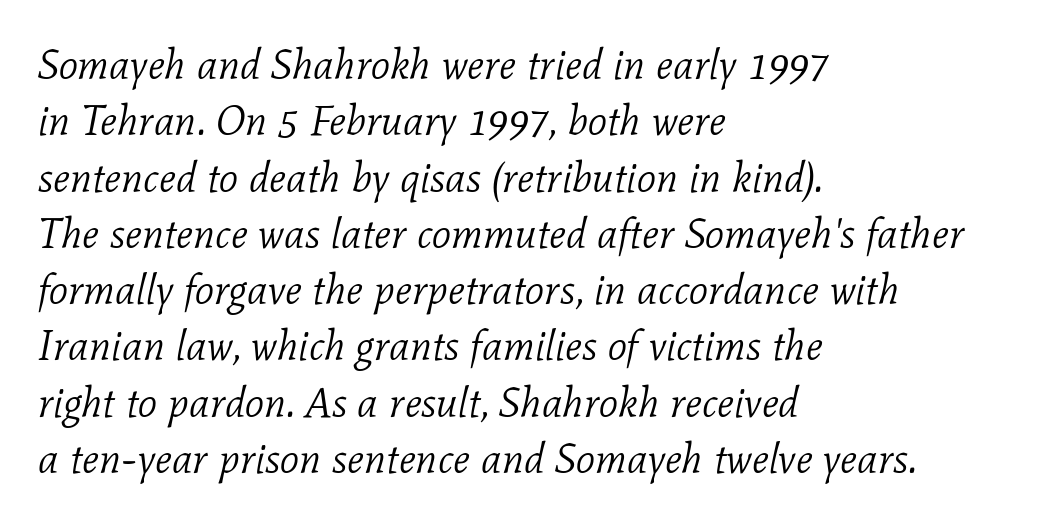
Q: Is the text bold? A: No.
Q: Is the text italic (slanted)? A: Yes, it leans right by about 11 degrees.
Q: Is the typeface a serif or a sans-serif typeface? A: Serif.
Q: Is the text underlined? A: No.
Q: How is the paragraph aligned? A: Left-aligned.
Q: Is the spacing between letters normal or unusually wide? A: Normal.
Q: Is the spacing between lines tight, normal or loose? A: Normal.
Q: Width (condensed, normal, or wide)? A: Normal.
Q: Stroke contrast? A: Low.
Q: x-height? A: Medium.
Q: Monospaced? A: No.
